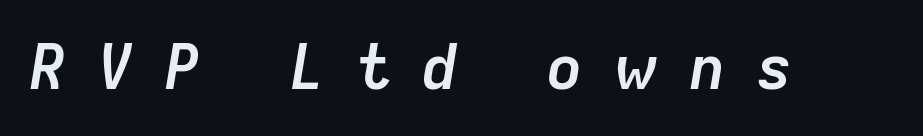
The glyphs look as if they've been sheared to an angle. These lines have a slow, spaced-out rhythm from letter to letter. Character widths vary here, with narrow letters taking less room than wide ones. The passage shown is emphatically bold.
